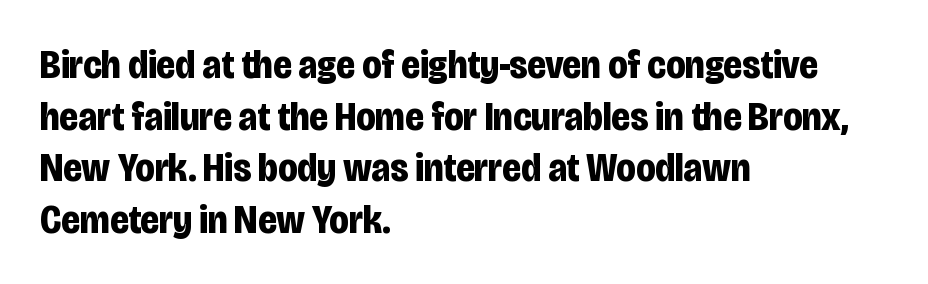
The image shows 40 px bold, condensed sans-serif type, upright; set left-aligned, normal line spacing (1.29x), normal letter spacing, not underlined; low stroke contrast and a large x-height.
